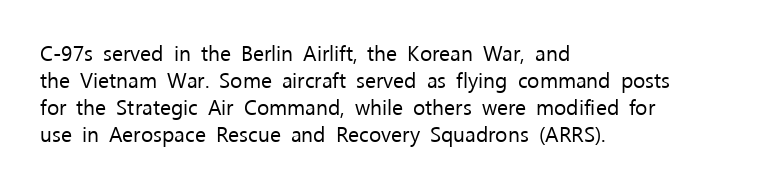
Q: Is the text bold? A: No.
Q: Is the text italic (slanted)? A: No, it is upright.
Q: Is the text underlined? A: No.
Q: How is the paragraph aligned? A: Left-aligned.
Q: Is the spacing between letters normal or unusually wide? A: Normal.
Q: Is the spacing between lines tight, normal or loose? A: Normal.
